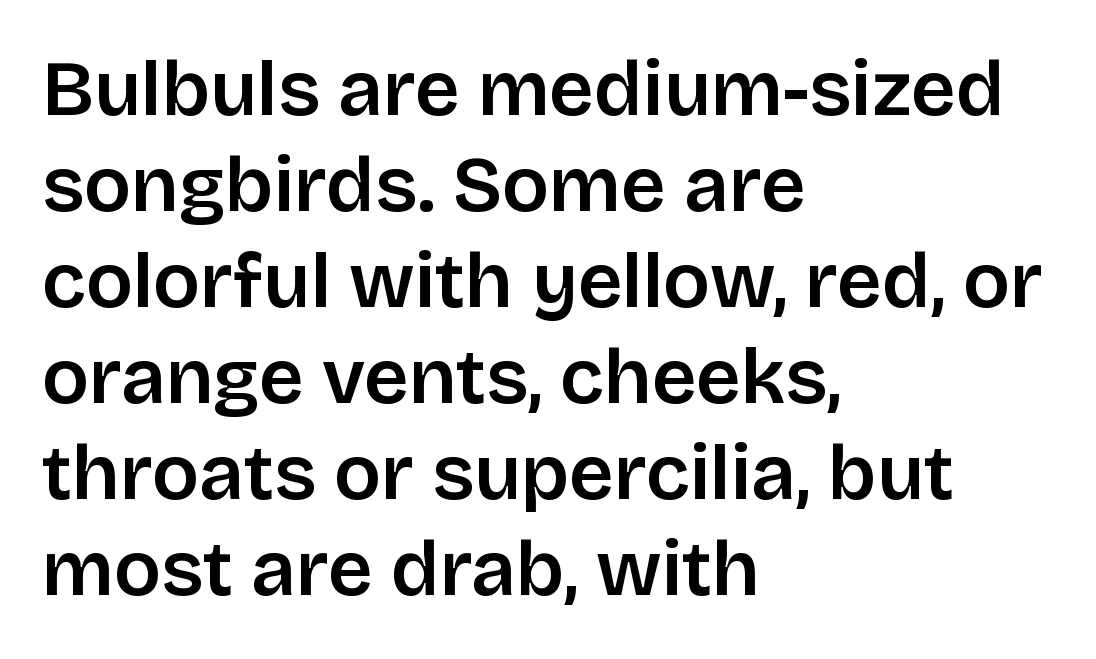
Q: Is the text italic (slanted)? A: No, it is upright.
Q: Is the typeface a serif or a sans-serif typeface? A: Sans-serif.
Q: Is the text underlined? A: No.
Q: How is the paragraph aligned? A: Left-aligned.
Q: Is the spacing between letters normal or unusually wide? A: Normal.
Q: Width (condensed, normal, or wide)? A: Normal.
Q: Stroke contrast? A: Low.
Q: x-height? A: Large.
Q: Monospaced? A: No.
